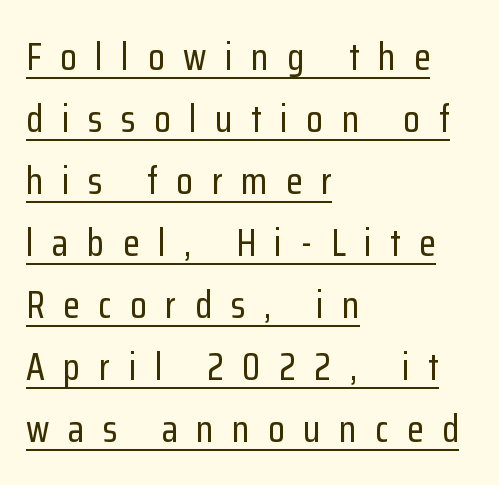
{"serif": "no", "italic": "no", "width": "condensed", "stroke_contrast": "low", "x_height": "medium", "monospaced": "no", "underline": "yes", "align": "left", "line_spacing": "normal", "line_spacing_ratio": 1.63, "letter_spacing": "wide", "letter_spacing_em": 0.49, "glyph_px": 38}
